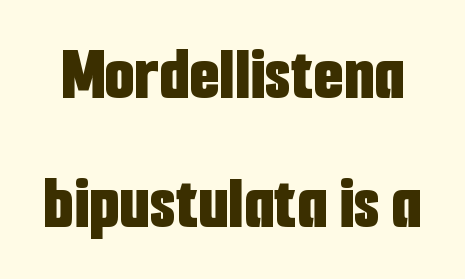
Q: Is the text bold? A: Yes.
Q: Is the text italic (slanted)? A: No, it is upright.
Q: Is the typeface a serif or a sans-serif typeface? A: Sans-serif.
Q: Is the text underlined? A: No.
Q: Is the spacing between letters normal or unusually wide? A: Normal.
Q: Is the spacing between lines tight, normal or loose? A: Normal.
Q: Width (condensed, normal, or wide)? A: Condensed.
Q: Stroke contrast? A: Low.
Q: x-height? A: Medium.
Q: Monospaced? A: No.
